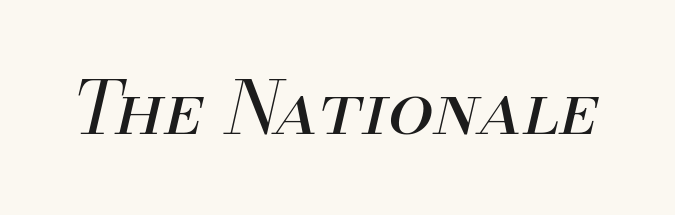
The image shows 73 px regular-weight type, italic (leaning right); set normal letter spacing, not underlined; medium stroke contrast and a small x-height.
